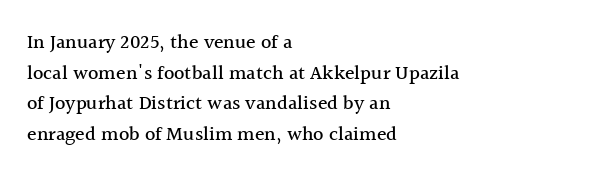
{"italic": "no", "underline": "no", "align": "left", "line_spacing": "normal", "line_spacing_ratio": 1.53, "letter_spacing": "normal", "letter_spacing_em": 0.0, "glyph_px": 20}
